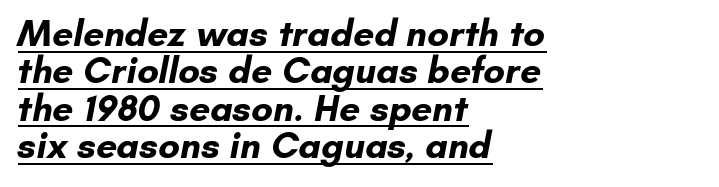
Each word holds together tightly as a unit, with standard inter-letter gaps. These lines are rendered in a variable-pitch font. Notice how a bar underscores the lettering throughout. Examine the stroke ends and you'll find no serifs. The sample has been set heavy, in full bold.
